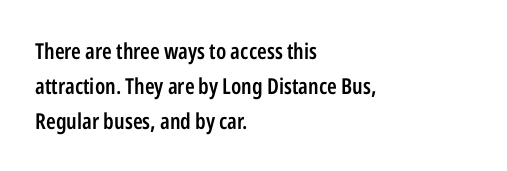
{"italic": "no", "bold": "semi", "underline": "no", "align": "left", "line_spacing": "normal", "line_spacing_ratio": 1.58, "letter_spacing": "normal", "letter_spacing_em": 0.0, "glyph_px": 22}
